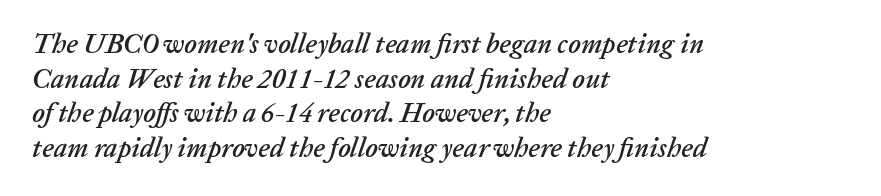
Compared with a centered layout, this one pins lines to the left instead. Leading: standard. You could call the tracking neutral — neither tight nor loose. The zone under the glyphs is completely vacant. Notice how the stems are inclined rather than vertical — that's the hallmark of italics.
